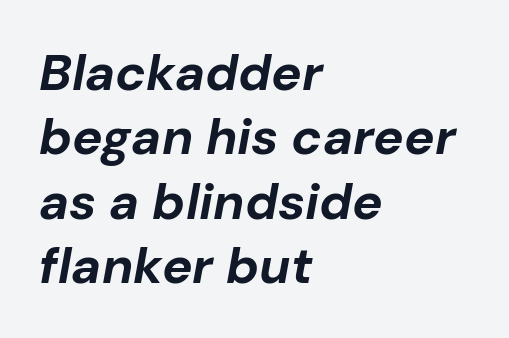
The image shows 51 px bold type, italic (leaning right); set left-aligned, normal line spacing (1.26x), normal letter spacing, not underlined; low stroke contrast and a medium x-height.
